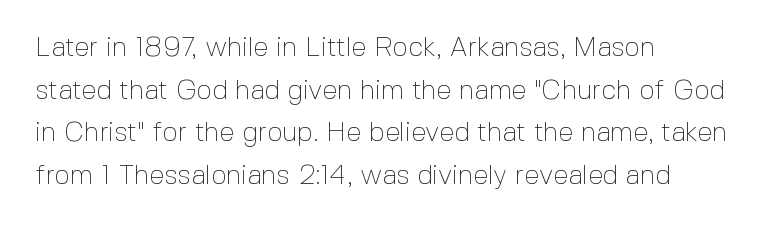
Q: Is the text bold? A: No.
Q: Is the text italic (slanted)? A: No, it is upright.
Q: Is the text underlined? A: No.
Q: How is the paragraph aligned? A: Left-aligned.
Q: Is the spacing between letters normal or unusually wide? A: Normal.
Q: Is the spacing between lines tight, normal or loose? A: Normal.
